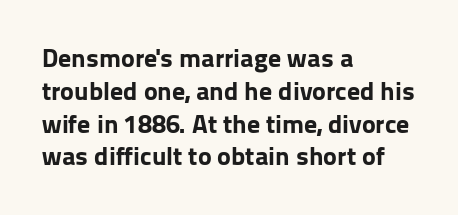
Q: Is the text bold? A: Yes.
Q: Is the text italic (slanted)? A: No, it is upright.
Q: Is the text underlined? A: No.
Q: How is the paragraph aligned? A: Left-aligned.
Q: Is the spacing between letters normal or unusually wide? A: Normal.
Q: Is the spacing between lines tight, normal or loose? A: Normal.
